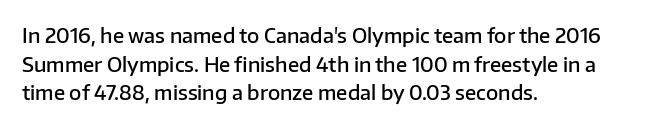
The image shows 20 px text type, upright; set left-aligned, normal line spacing (1.43x), normal letter spacing, not underlined.
